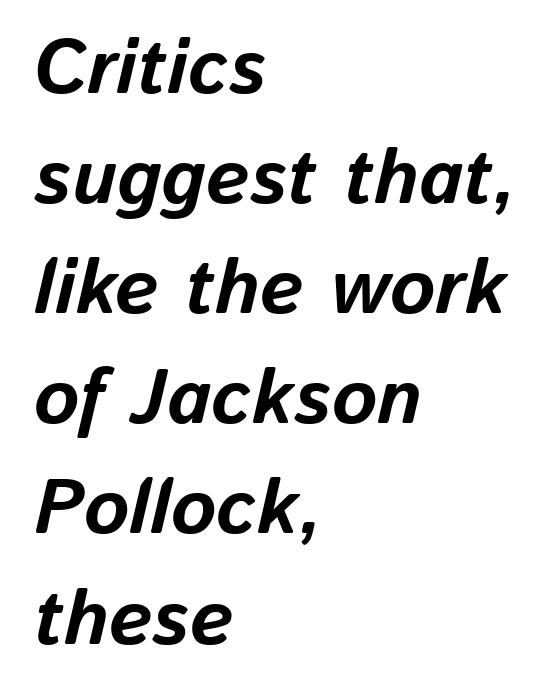
Q: Is the text bold? A: Yes.
Q: Is the text italic (slanted)? A: Yes, it leans right by about 13 degrees.
Q: Is the text underlined? A: No.
Q: How is the paragraph aligned? A: Left-aligned.
Q: Is the spacing between letters normal or unusually wide? A: Normal.
Q: Is the spacing between lines tight, normal or loose? A: Normal.
Q: Width (condensed, normal, or wide)? A: Normal.
Q: Stroke contrast? A: Low.
Q: x-height? A: Medium.
Q: Monospaced? A: No.
